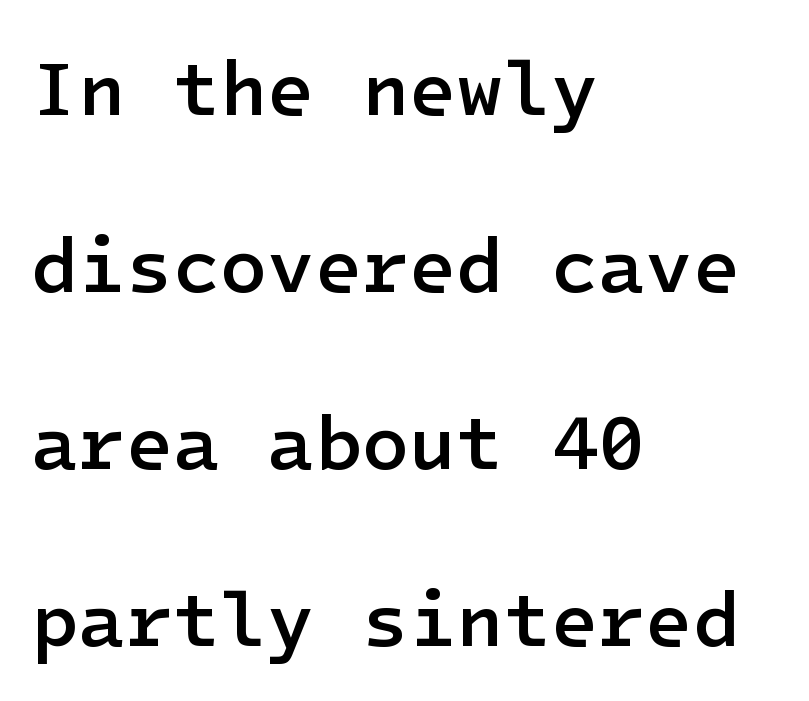
Q: Is the text bold? A: Semi-bold.
Q: Is the text italic (slanted)? A: No, it is upright.
Q: Is the typeface a serif or a sans-serif typeface? A: Sans-serif.
Q: Is the text underlined? A: No.
Q: How is the paragraph aligned? A: Left-aligned.
Q: Is the spacing between letters normal or unusually wide? A: Normal.
Q: Is the spacing between lines tight, normal or loose? A: Loose.
Q: Width (condensed, normal, or wide)? A: Normal.
Q: Stroke contrast? A: Low.
Q: x-height? A: Medium.
